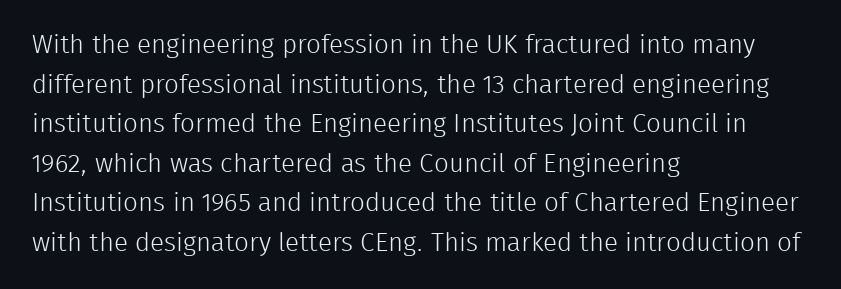
{"italic": "no", "bold": "no", "underline": "no", "align": "left", "line_spacing": "normal", "line_spacing_ratio": 1.52, "letter_spacing": "normal", "letter_spacing_em": 0.0, "glyph_px": 26}
